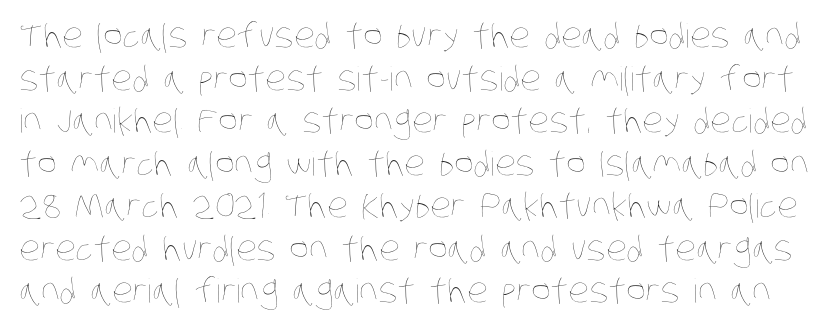
The image shows 33 px thin, condensed type; set normal line spacing (1.29x), normal letter spacing, not underlined; low stroke contrast and a large x-height.
